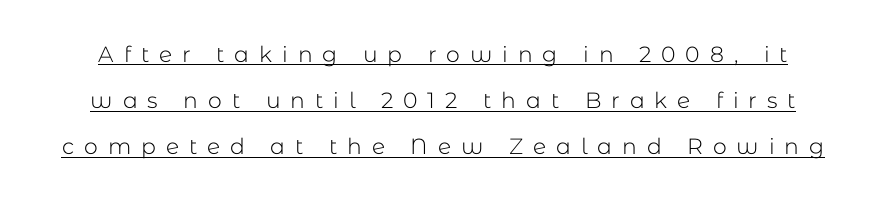
Words appear elongated and porous because spacing is wide. One glance says open: line gaps are wider than usual. Nothing heavy about these letters — not bold at all. If you drew a line through each stem, it would be perfectly vertical. Every word sits above its own underline.
